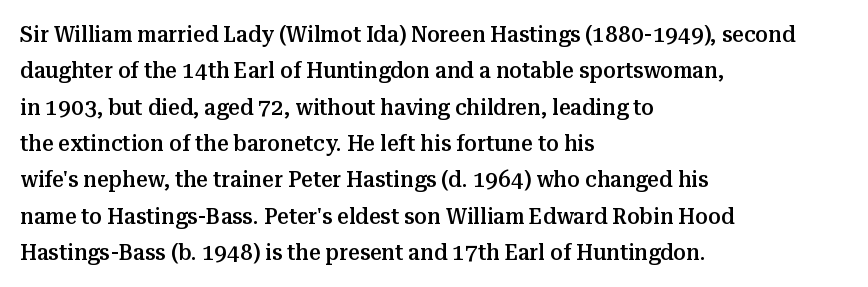
The paragraph shown leans on its left margin. Baseline-to-baseline distance is the conventional proportion of letter height. Check under the words: just untouched page. How are the letters spaced? Ordinarily, with no added tracking.
